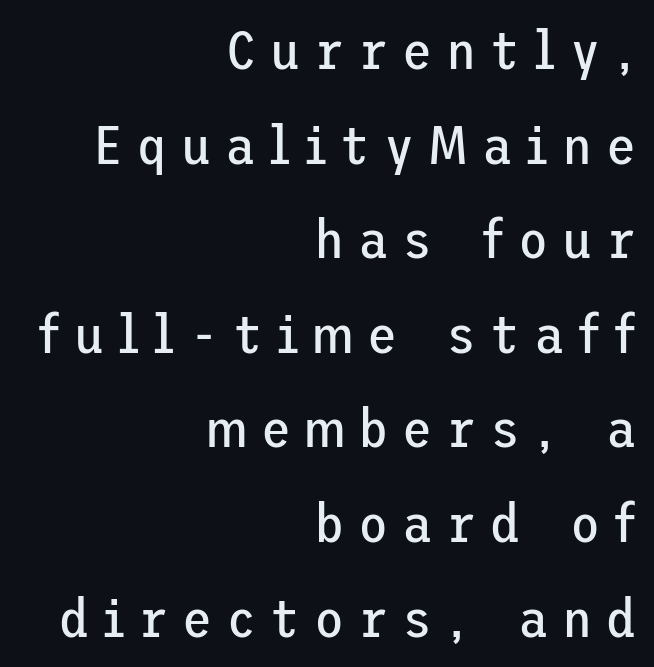
{"serif": "no", "italic": "no", "bold": "no", "weight": "regular", "width": "normal", "stroke_contrast": "low", "x_height": "medium", "underline": "no", "align": "right", "line_spacing_ratio": 1.72, "letter_spacing": "wide", "letter_spacing_em": 0.25, "glyph_px": 55}
